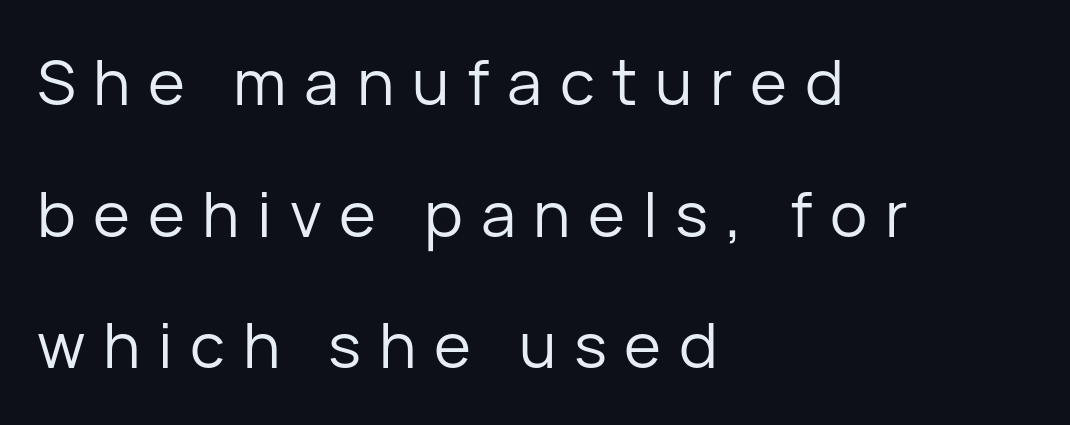
The image shows 63 px regular-weight sans-serif type, upright; set left-aligned, loose line spacing (2.09x), unusually wide letter spacing (+0.28 em), not underlined; low stroke contrast and a medium x-height.
